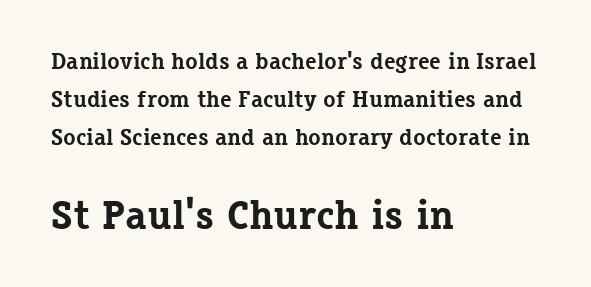
The image shows 41 px bold serif type, upright; set left-aligned, normal line spacing (1.65x), normal letter spacing, not underlined; the second (bottom) block is 1.78x larger; low stroke contrast and a medium x-height.
